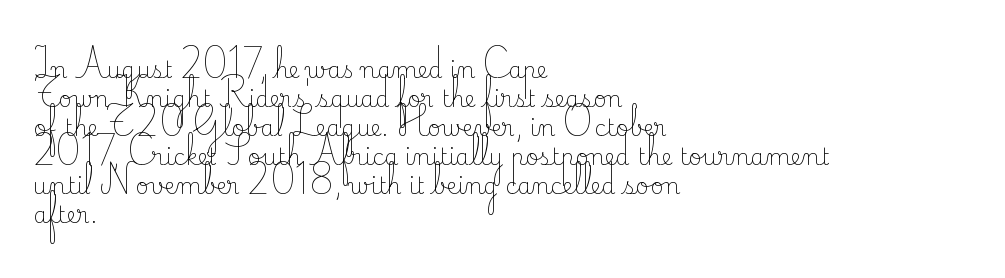
{"italic": "no", "bold": "no", "underline": "no", "align": "left", "line_spacing": "normal", "line_spacing_ratio": 1.26, "letter_spacing": "normal", "letter_spacing_em": 0.0, "glyph_px": 23}
